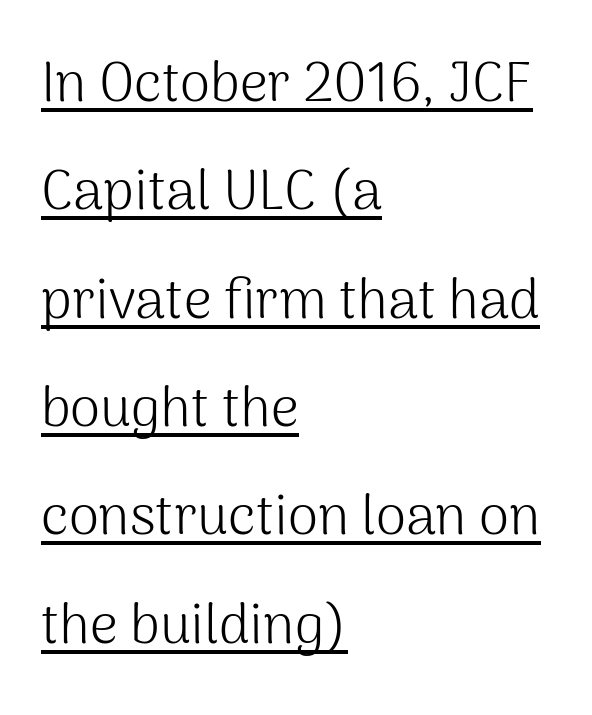
{"serif": "no", "italic": "no", "bold": "no", "weight": "light", "width": "normal", "stroke_contrast": "medium", "x_height": "medium", "monospaced": "no", "underline": "yes", "align": "left", "line_spacing": "loose", "line_spacing_ratio": 1.97, "letter_spacing": "normal", "letter_spacing_em": 0.0, "glyph_px": 55}
